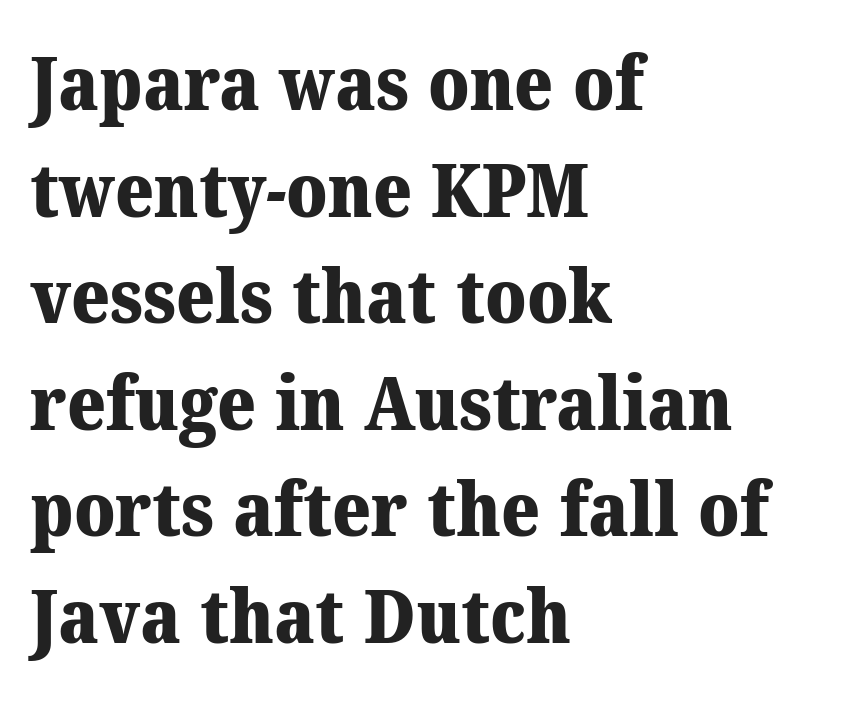
Q: Is the text bold? A: Yes.
Q: Is the typeface a serif or a sans-serif typeface? A: Serif.
Q: Is the text underlined? A: No.
Q: How is the paragraph aligned? A: Left-aligned.
Q: Is the spacing between letters normal or unusually wide? A: Normal.
Q: Is the spacing between lines tight, normal or loose? A: Normal.
Q: Width (condensed, normal, or wide)? A: Normal.
Q: Stroke contrast? A: Medium.
Q: x-height? A: Medium.
Q: Monospaced? A: No.
